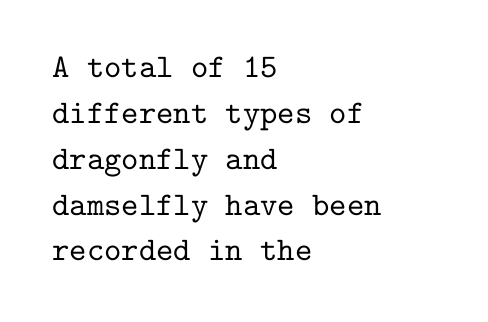
The image shows 33 px serif type, upright, monospaced; set left-aligned, normal line spacing (1.39x), normal letter spacing, not underlined; low stroke contrast and a medium x-height.
